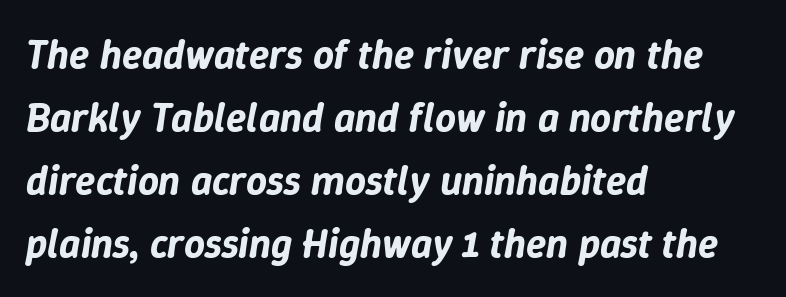
The image shows 41 px text type, italic (leaning right); set left-aligned, normal line spacing (1.54x), normal letter spacing, not underlined; low stroke contrast and a medium x-height.
